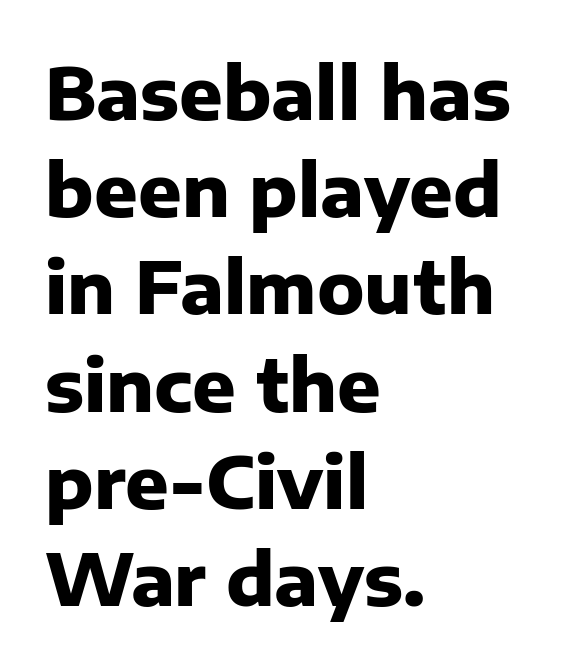
The type family on display is of the sans-serif kind. Vertical strokes here are truly vertical. Varying glyph widths throughout — classic text-font behaviour. Plenty of ink on the page — the face is bold. The rag falls on the right side of this text block. In terms of letterspacing, this is plain default setting.
